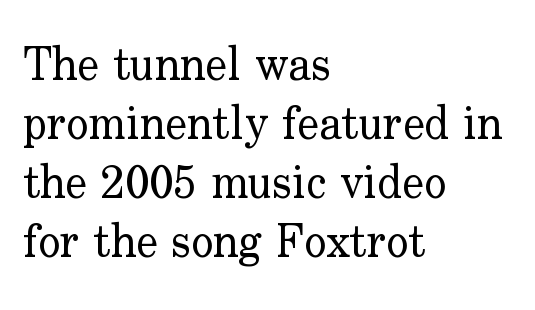
No word sits above an underline. A typesetter would mark this as roman, not italic. The characters are drawn with everyday or finer stroke widths. A student would call this left alignment; a typographer would say flush left, rag right.
